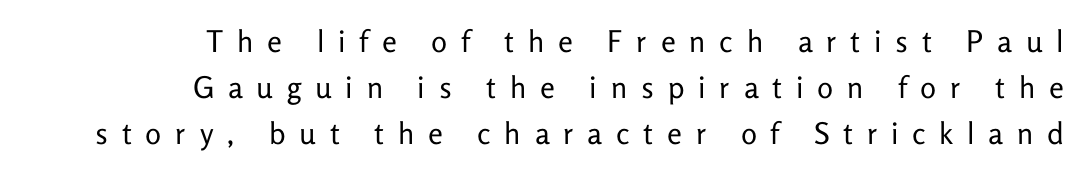
These lines are composed in type without serifs. Glance below the letters and you will spot only blank space. A quiet, ordinary-to-light weight characterises the typeface. The passage shown is typed in a proportional face where columns would drift. The typography opts for an upright posture over an oblique one.
